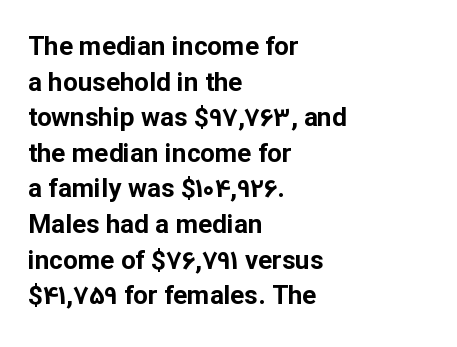
{"italic": "no", "bold": "yes", "underline": "no", "align": "left", "line_spacing": "normal", "line_spacing_ratio": 1.37, "letter_spacing": "normal", "letter_spacing_em": 0.0, "glyph_px": 26}
